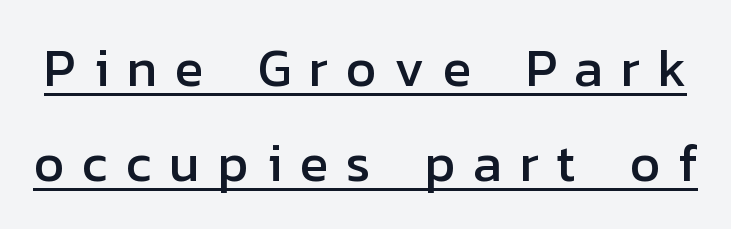
Q: Is the text italic (slanted)? A: No, it is upright.
Q: Is the typeface a serif or a sans-serif typeface? A: Sans-serif.
Q: Is the text underlined? A: Yes.
Q: Is the spacing between letters normal or unusually wide? A: Unusually wide.
Q: Width (condensed, normal, or wide)? A: Normal.
Q: Stroke contrast? A: Low.
Q: x-height? A: Medium.
Q: Monospaced? A: No.
